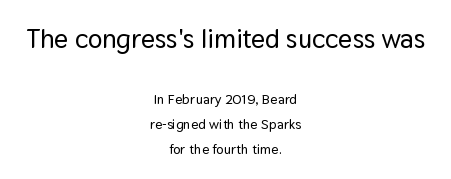
Any mark beneath the type? The region is blank. Between these two stacked blocks, the higher one wins on size. Visually the block forms a symmetrical silhouette, jagged on both flanks. The letters sit at their default tracking, neither squeezed nor spread.
